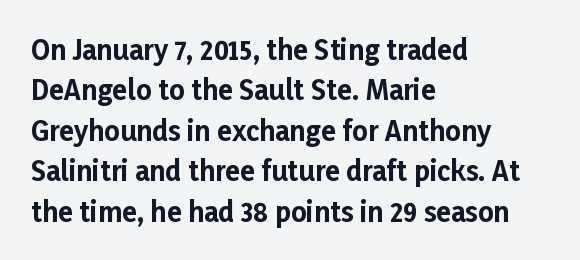
{"italic": "no", "bold": "yes", "underline": "no", "align": "left", "line_spacing": "normal", "line_spacing_ratio": 1.5, "letter_spacing": "normal", "letter_spacing_em": 0.0, "glyph_px": 27}
